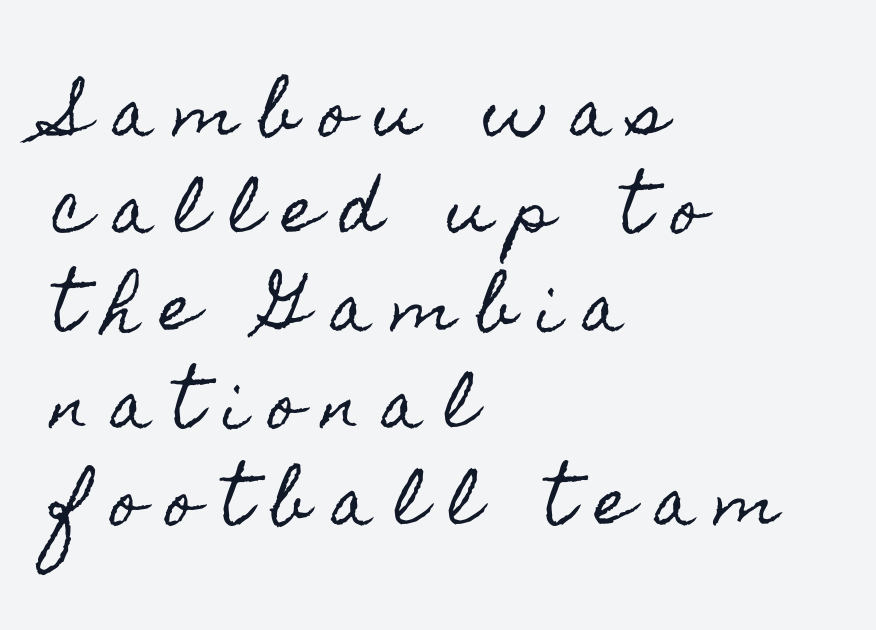
{"width": "condensed", "x_height": "small", "monospaced": "no", "underline": "no", "align": "left", "line_spacing": "normal", "line_spacing_ratio": 1.57, "letter_spacing": "wide", "letter_spacing_em": 0.35, "glyph_px": 62}
